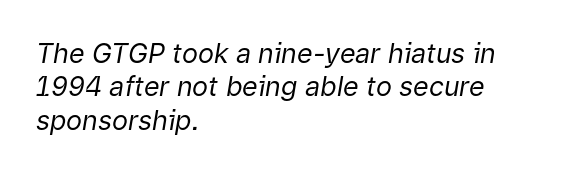
The text block is weighted toward the left margin, trailing off unevenly rightward. Each word holds together tightly as a unit, with standard inter-letter gaps. Does the lettering tilt? It does — this is italic. Stem width sits at or under what a default text font uses. Type without underlining.
